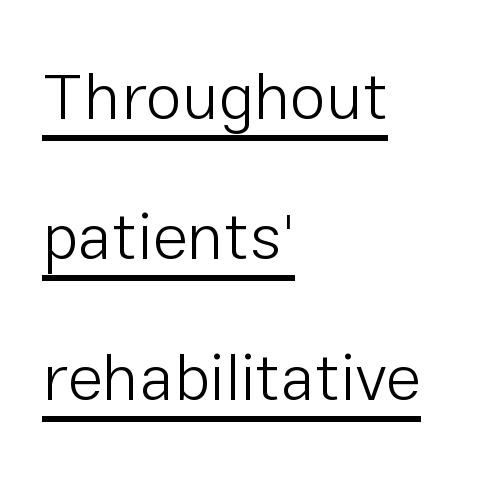
The image shows 65 px light sans-serif type, upright; set left-aligned, loose line spacing (2.16x), normal letter spacing, underlined; low stroke contrast and a medium x-height.
